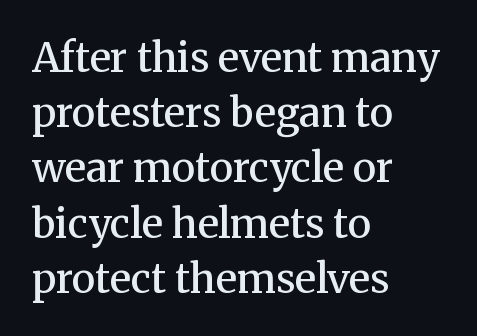
Honestly, the letter spacing is just normal — you wouldn't notice it. A classic flush-left, rag-right setting is used for this passage. A typesetter would call this leading conventional body-copy spacing. Is this a fixed-width face? No — the glyphs have proportional, varying widths. The characters display serif detailing at their extremities. This is moderately heavy type, rendered in semibold.
